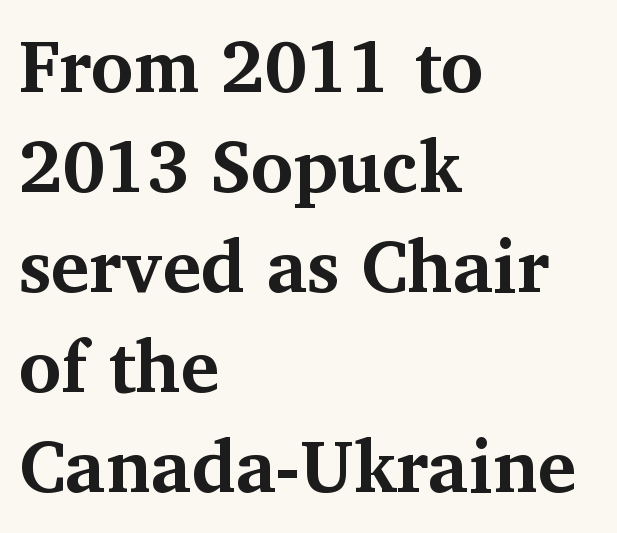
The ragged edge is on the right, which tells us the setting is flush left. Strokes here are thick enough to call this a true bold. Character widths vary here, with narrow letters taking less room than wide ones. The gap between lines stays unmarked. The gaps between neighbouring characters are ordinary and unremarkable. Rendered with straight, roman letterforms.
